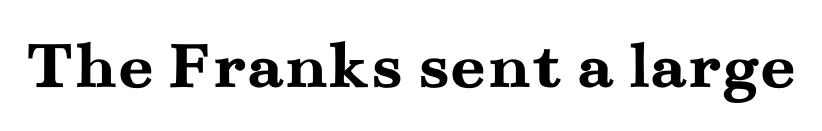
The image shows 70 px semibold, wide serif type, upright; set normal letter spacing, not underlined; medium stroke contrast and a small x-height.
